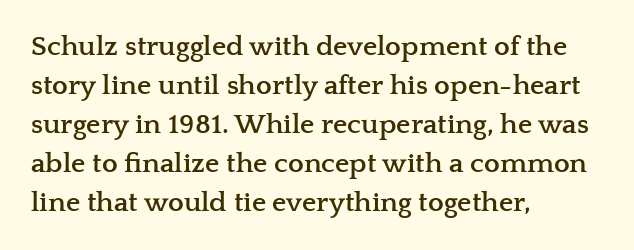
{"serif": "yes", "italic": "no", "bold": "yes", "weight": "semibold", "width": "wide", "stroke_contrast": "low", "x_height": "medium", "monospaced": "no", "underline": "no", "align": "left", "line_spacing": "normal", "line_spacing_ratio": 1.39, "letter_spacing": "normal", "letter_spacing_em": 0.0, "glyph_px": 28}
